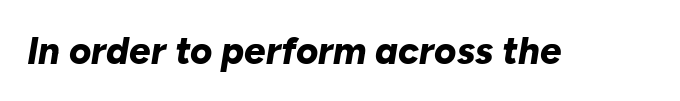
Q: Is the text bold? A: Yes.
Q: Is the text italic (slanted)? A: Yes, it leans right by about 10 degrees.
Q: Is the text underlined? A: No.
Q: Is the spacing between letters normal or unusually wide? A: Normal.
Q: Width (condensed, normal, or wide)? A: Normal.
Q: Stroke contrast? A: Low.
Q: x-height? A: Medium.
Q: Monospaced? A: No.
